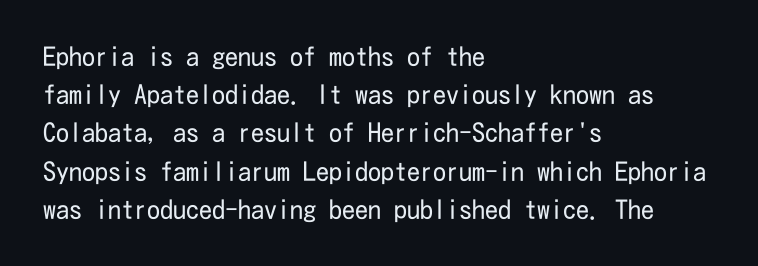
The vertical gap from one line to the next is medium. Quick note: underline off. The characters are drawn with everyday or finer stroke widths. A typesetter would mark this as roman, not italic. Caption: multi-line text, flush left, ragged right.
